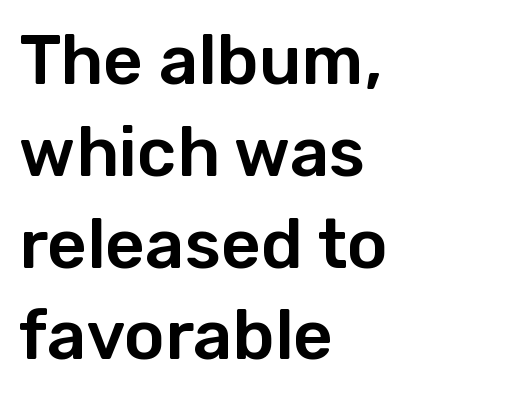
Q: Is the text italic (slanted)? A: No, it is upright.
Q: Is the typeface a serif or a sans-serif typeface? A: Sans-serif.
Q: Is the text underlined? A: No.
Q: How is the paragraph aligned? A: Left-aligned.
Q: Is the spacing between letters normal or unusually wide? A: Normal.
Q: Is the spacing between lines tight, normal or loose? A: Normal.
Q: Width (condensed, normal, or wide)? A: Normal.
Q: Stroke contrast? A: Low.
Q: x-height? A: Medium.
Q: Monospaced? A: No.
